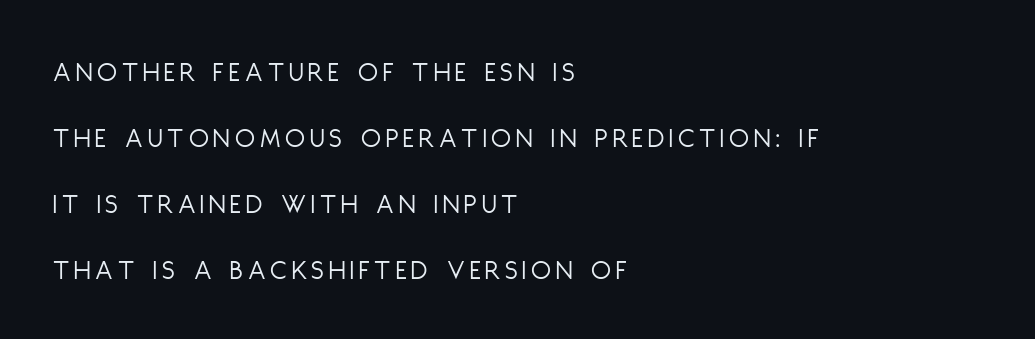
The image shows 29 px light, condensed sans-serif type, upright; set left-aligned, loose line spacing (2.28x), not underlined; low stroke contrast and a large x-height.
